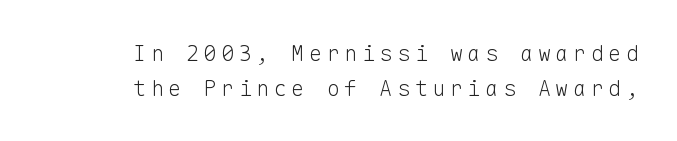
The image shows 22 px text type, upright; set right-aligned, normal line spacing (1.59x), unusually wide letter spacing (+0.2 em), not underlined.
